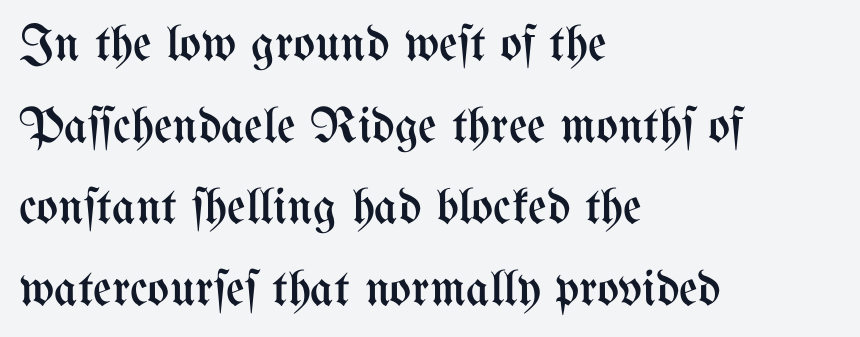
{"italic": "no", "bold": "no", "weight": "regular", "width": "condensed", "stroke_contrast": "medium", "x_height": "medium", "monospaced": "no", "underline": "no", "align": "left", "line_spacing": "normal", "line_spacing_ratio": 1.6, "letter_spacing": "normal", "letter_spacing_em": 0.0, "glyph_px": 51}
